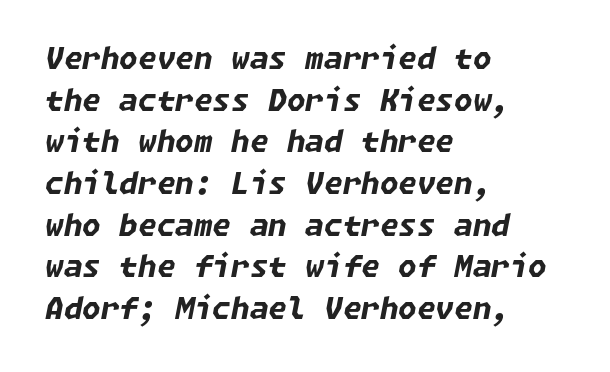
The image shows 30 px bold type, italic (leaning right); set left-aligned, normal line spacing (1.39x), normal letter spacing, not underlined; low stroke contrast and a medium x-height.
